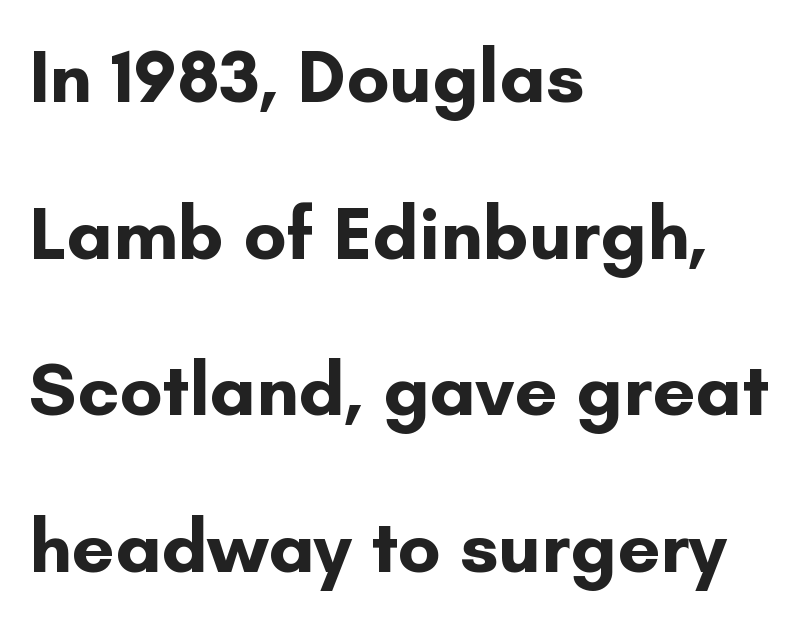
The image shows 76 px bold sans-serif type, upright; set left-aligned, loose line spacing (2.06x), normal letter spacing, not underlined; low stroke contrast and a small x-height.
